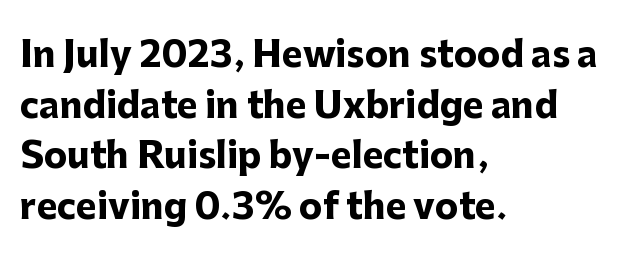
{"serif": "no", "italic": "no", "bold": "yes", "weight": "heavy", "width": "normal", "stroke_contrast": "low", "x_height": "medium", "monospaced": "no", "underline": "no", "align": "left", "line_spacing": "normal", "line_spacing_ratio": 1.45, "letter_spacing": "normal", "letter_spacing_em": 0.0, "glyph_px": 35}
